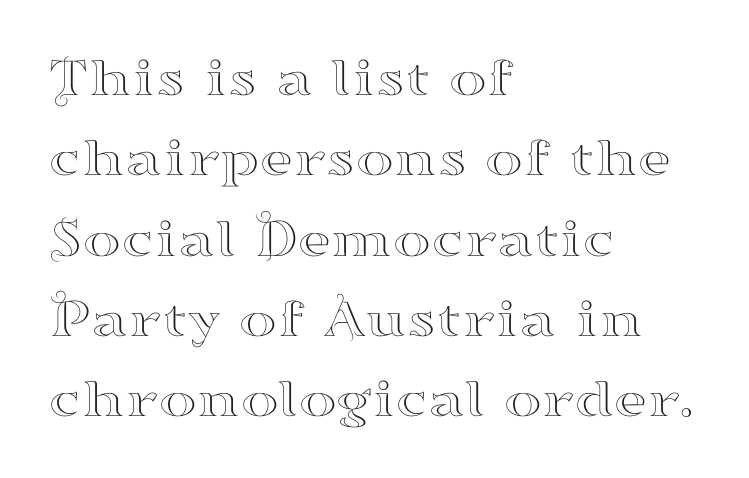
The ragged edge is on the right, which tells us the setting is flush left. Any mark beneath the type? The region is blank. Nothing unusual about the tracking: characters are spaced as the font intends. Serif or sans? Serif — the stroke terminals have little feet. Ascenders rise straight up at ninety degrees.
